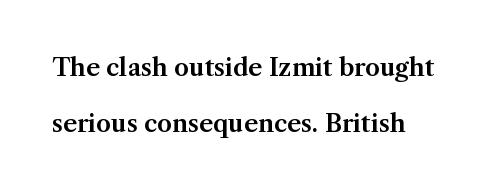
Q: Is the text italic (slanted)? A: No, it is upright.
Q: Is the text underlined? A: No.
Q: How is the paragraph aligned? A: Left-aligned.
Q: Is the spacing between letters normal or unusually wide? A: Normal.
Q: Is the spacing between lines tight, normal or loose? A: Loose.
